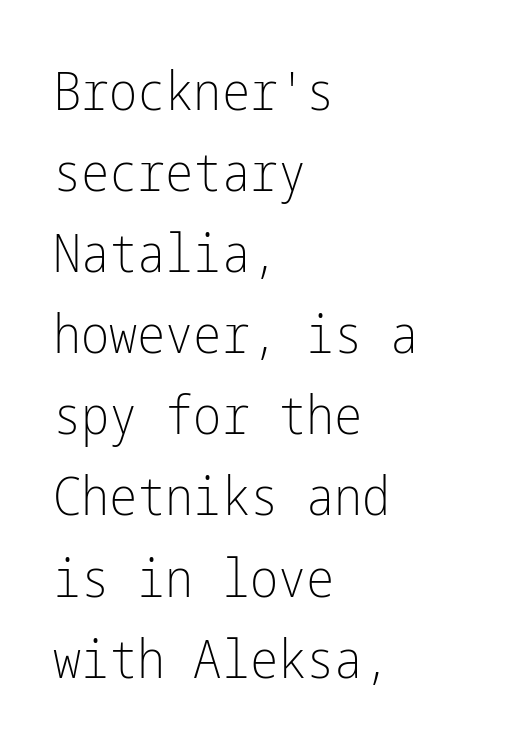
The image shows 53 px light, condensed sans-serif type, upright; set left-aligned, normal line spacing (1.53x), normal letter spacing, not underlined; low stroke contrast and a medium x-height.
